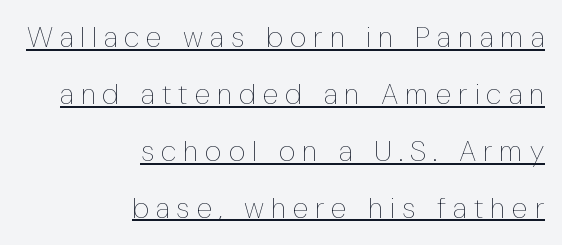
Q: Is the text bold? A: No.
Q: Is the text italic (slanted)? A: No, it is upright.
Q: Is the text underlined? A: Yes.
Q: How is the paragraph aligned? A: Right-aligned.
Q: Is the spacing between letters normal or unusually wide? A: Unusually wide.
Q: Is the spacing between lines tight, normal or loose? A: Loose.
Q: Width (condensed, normal, or wide)? A: Condensed.
Q: Stroke contrast? A: Low.
Q: x-height? A: Medium.
Q: Monospaced? A: No.
